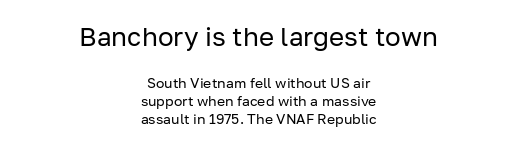
The image shows 26 px text type, upright; set centered, normal line spacing (1.28x), normal letter spacing, not underlined; the first (top) block is 1.86x larger.
